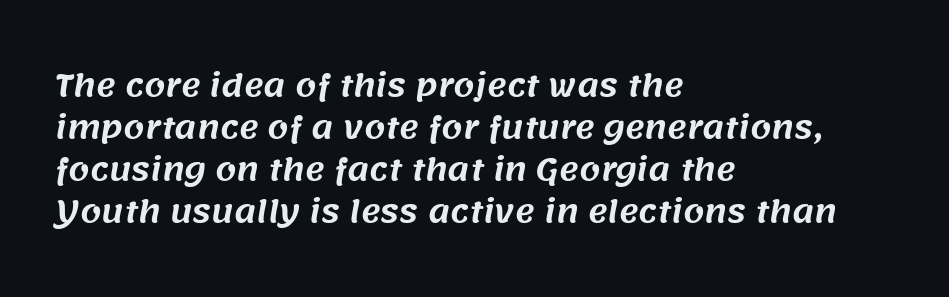
Q: Is the typeface a serif or a sans-serif typeface? A: Sans-serif.
Q: Is the text underlined? A: No.
Q: How is the paragraph aligned? A: Left-aligned.
Q: Is the spacing between letters normal or unusually wide? A: Normal.
Q: Is the spacing between lines tight, normal or loose? A: Normal.
Q: Width (condensed, normal, or wide)? A: Normal.
Q: Stroke contrast? A: Medium.
Q: x-height? A: Large.
Q: Monospaced? A: No.
